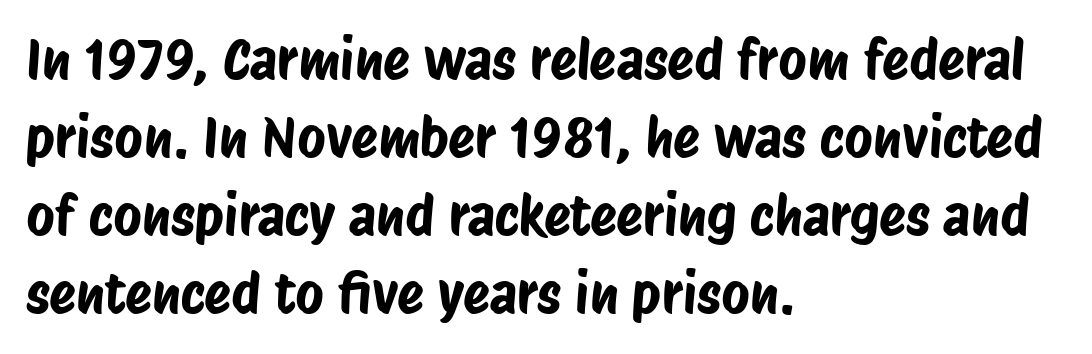
Q: Is the typeface a serif or a sans-serif typeface? A: Sans-serif.
Q: Is the text underlined? A: No.
Q: How is the paragraph aligned? A: Left-aligned.
Q: Is the spacing between letters normal or unusually wide? A: Normal.
Q: Is the spacing between lines tight, normal or loose? A: Normal.
Q: Width (condensed, normal, or wide)? A: Condensed.
Q: Stroke contrast? A: Low.
Q: x-height? A: Large.
Q: Monospaced? A: No.
